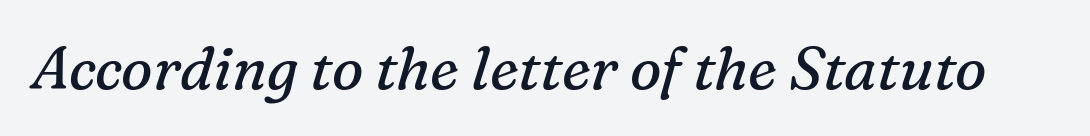
Q: Is the text bold? A: No.
Q: Is the text italic (slanted)? A: Yes, it leans right by about 16 degrees.
Q: Is the typeface a serif or a sans-serif typeface? A: Serif.
Q: Is the text underlined? A: No.
Q: Is the spacing between letters normal or unusually wide? A: Normal.
Q: Width (condensed, normal, or wide)? A: Normal.
Q: Stroke contrast? A: Medium.
Q: x-height? A: Medium.
Q: Monospaced? A: No.
